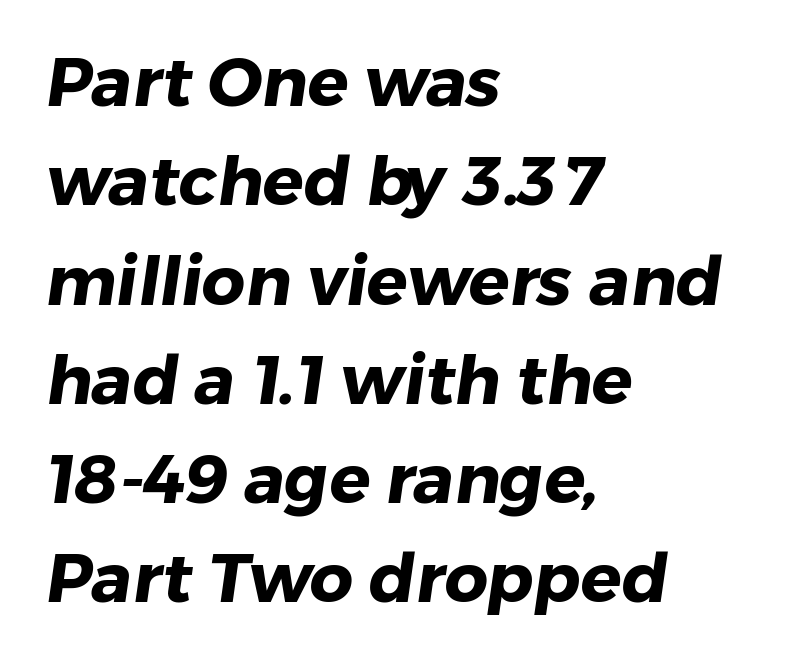
Heavy, bold letterforms. Nobody drew a line under any word here. The passage shown is typeset with a sans-serif family. The rendering keeps characters at their native spacing.
